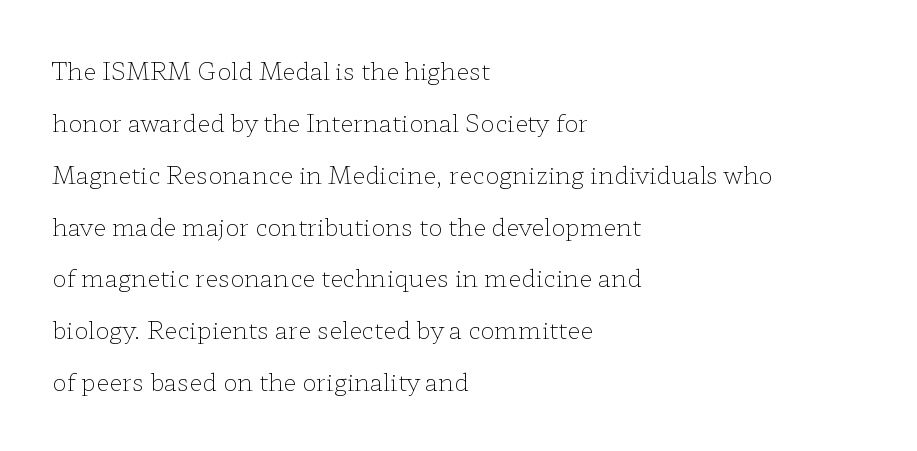
Q: Is the text bold? A: No.
Q: Is the text italic (slanted)? A: No, it is upright.
Q: Is the text underlined? A: No.
Q: How is the paragraph aligned? A: Left-aligned.
Q: Is the spacing between letters normal or unusually wide? A: Normal.
Q: Is the spacing between lines tight, normal or loose? A: Loose.
